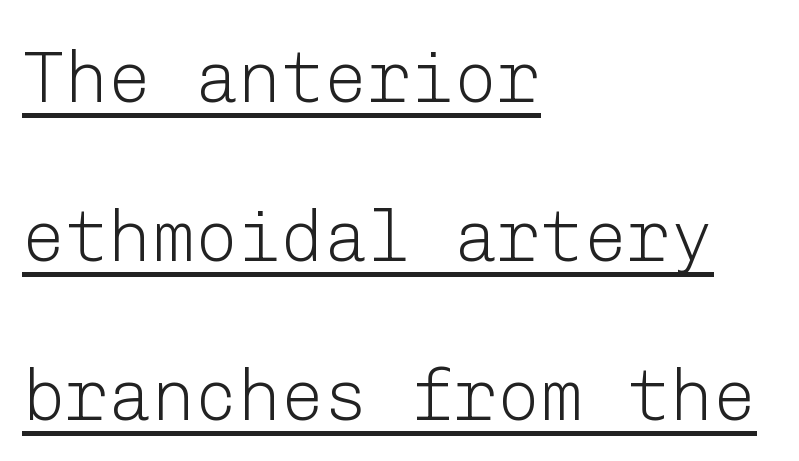
Q: Is the text bold? A: No.
Q: Is the text italic (slanted)? A: No, it is upright.
Q: Is the typeface a serif or a sans-serif typeface? A: Sans-serif.
Q: Is the text underlined? A: Yes.
Q: How is the paragraph aligned? A: Left-aligned.
Q: Is the spacing between letters normal or unusually wide? A: Normal.
Q: Is the spacing between lines tight, normal or loose? A: Loose.
Q: Width (condensed, normal, or wide)? A: Normal.
Q: Stroke contrast? A: Low.
Q: x-height? A: Medium.
